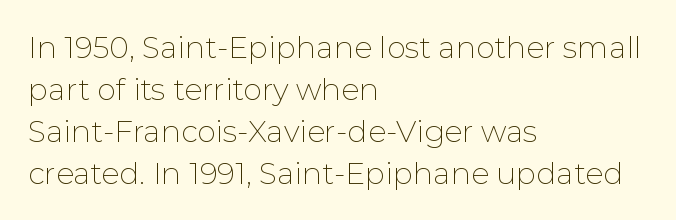
Q: Is the text bold? A: No.
Q: Is the text italic (slanted)? A: No, it is upright.
Q: Is the typeface a serif or a sans-serif typeface? A: Sans-serif.
Q: Is the text underlined? A: No.
Q: How is the paragraph aligned? A: Left-aligned.
Q: Is the spacing between letters normal or unusually wide? A: Normal.
Q: Is the spacing between lines tight, normal or loose? A: Normal.
Q: Width (condensed, normal, or wide)? A: Normal.
Q: Stroke contrast? A: Low.
Q: x-height? A: Medium.
Q: Monospaced? A: No.
